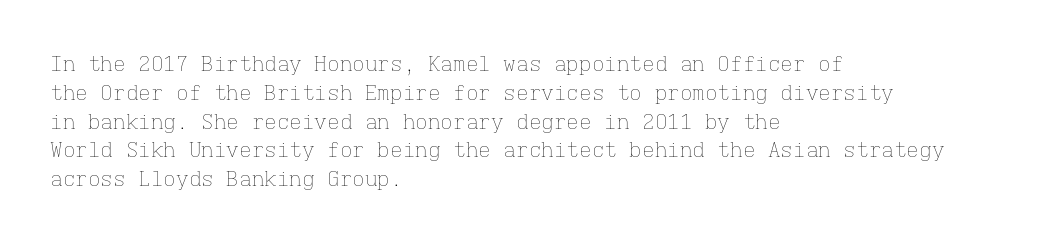
Each new line begins a customary step beneath the previous one. Stems here are at most as thick as an everyday book face. Words appear dense and cohesive because spacing is normal. Descenders hang freely into open space. The axis of the letterforms is exactly vertical.
